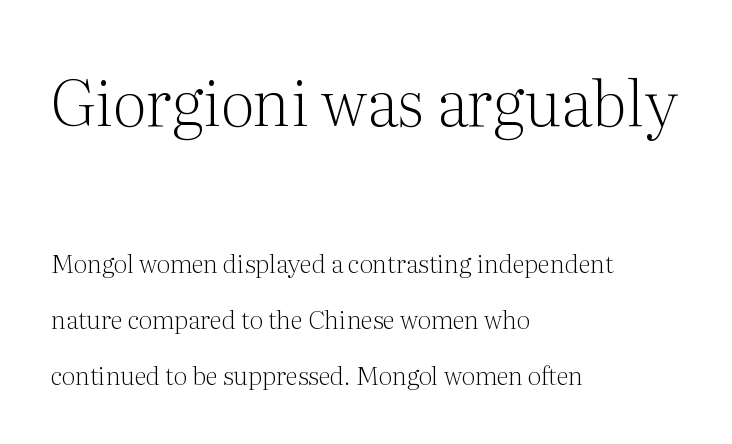
{"serif": "yes", "italic": "no", "bold": "no", "weight": "light", "width": "normal", "stroke_contrast": "medium", "x_height": "medium", "monospaced": "no", "underline": "no", "align": "left", "line_spacing": "loose", "line_spacing_ratio": 2.24, "letter_spacing": "normal", "letter_spacing_em": 0.0, "larger_block": "first", "size_ratio": 2.52, "glyph_px": 63}
